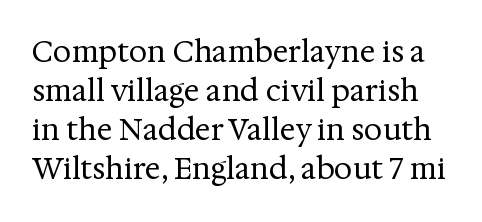
If you measured baseline to baseline, you'd find a middling distance. Varying glyph widths throughout — classic text-font behaviour. Old-style or modern, the face here clearly has serifs. No word sits above an underline.
